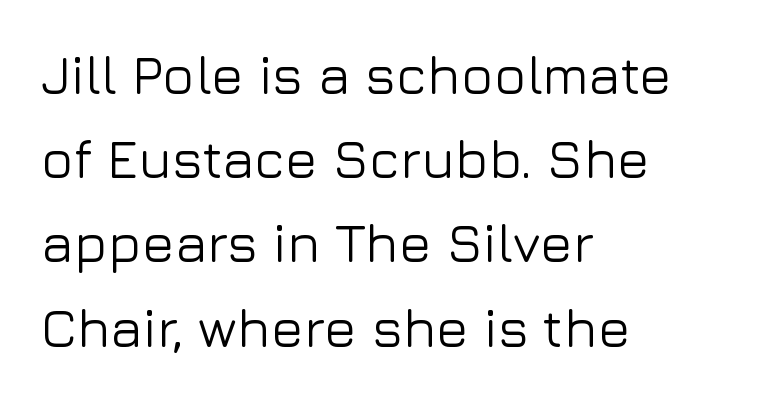
Q: Is the text italic (slanted)? A: No, it is upright.
Q: Is the typeface a serif or a sans-serif typeface? A: Sans-serif.
Q: Is the text underlined? A: No.
Q: How is the paragraph aligned? A: Left-aligned.
Q: Is the spacing between letters normal or unusually wide? A: Normal.
Q: Is the spacing between lines tight, normal or loose? A: Normal.
Q: Width (condensed, normal, or wide)? A: Normal.
Q: Stroke contrast? A: Low.
Q: x-height? A: Medium.
Q: Monospaced? A: No.
